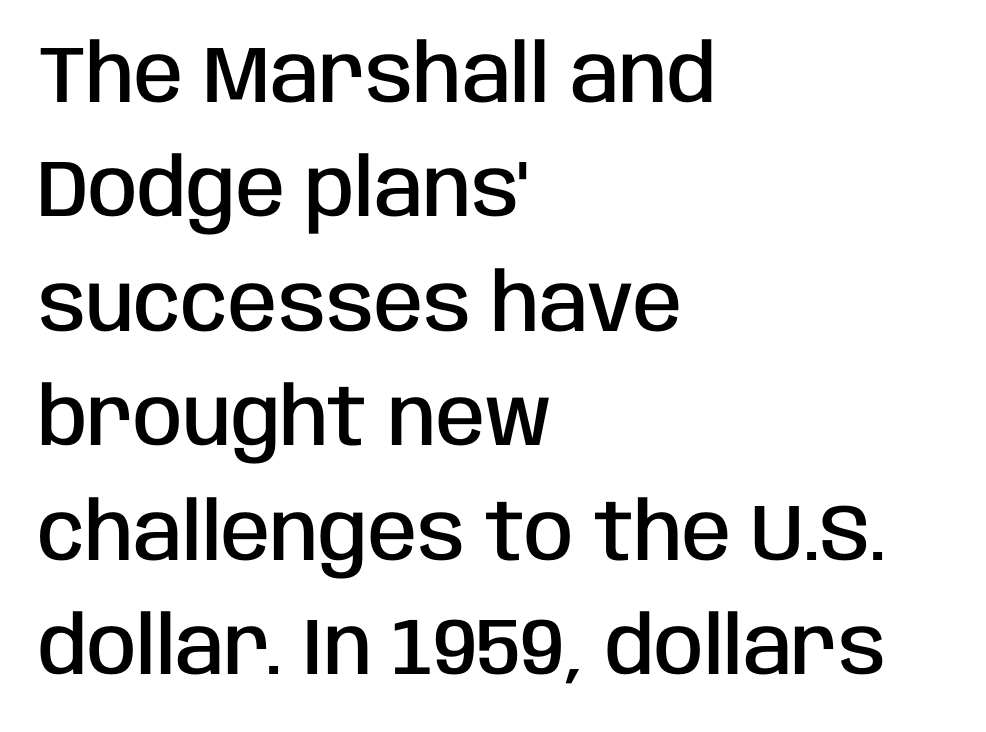
You could not count columns in this text — the font is proportionally spaced. A typesetter would call this leading conventional body-copy spacing. Examine the stroke ends and you'll find no serifs. Reading down the block, your eye returns to a fixed left position each line.
